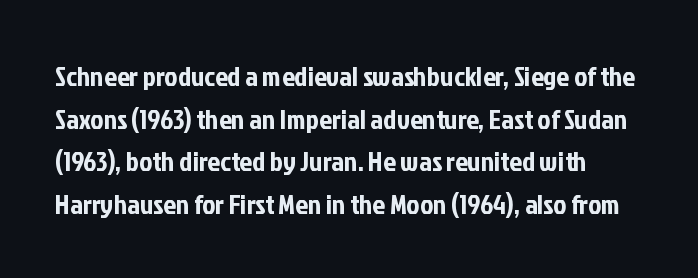
The image shows 28 px condensed sans-serif type, upright; set normal line spacing (1.52x), normal letter spacing, not underlined; low stroke contrast and a medium x-height.
